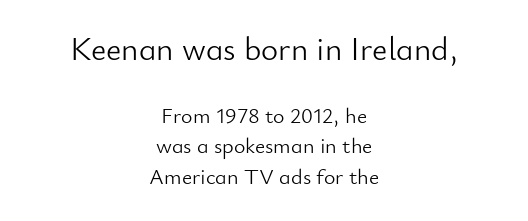
The leading is moderate, giving the passage an even texture. Looks like regular typesetting: each glyph gets only the width it needs. Letterform terminals end flat and unadorned throughout the passage. The gap between lines stays unmarked.
